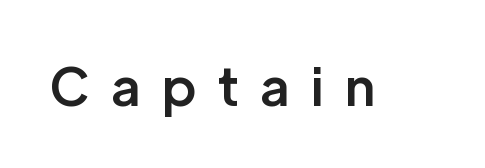
The rendering uses natural spacing where letterforms have individual widths. Inter-character spacing is expanded well beyond the font's built-in metrics. The passage shown is typeset with a sans-serif family. Posture: vertical. Each row of text sits above clean, open space. The rendering uses a semibold face; strokes are thickened but not to full bold.
